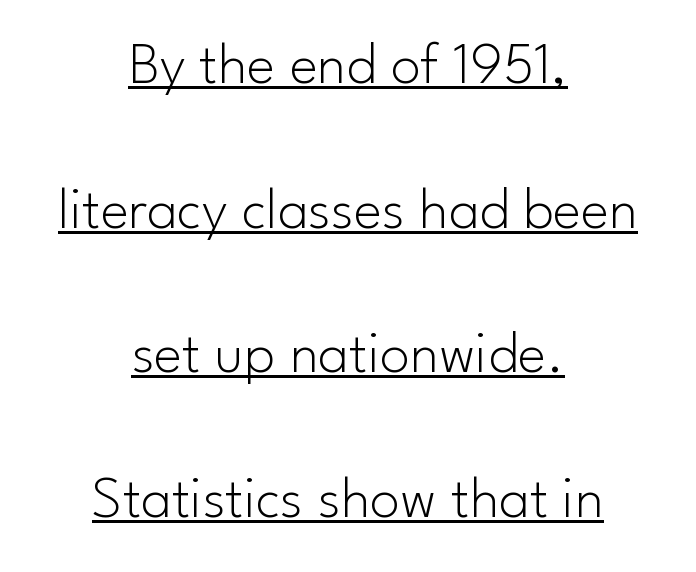
This sample is center-justified, so both line endings float freely. The line-height multiplier appears high, well above default. Ascenders rise straight up at ninety degrees. Does the type have serifs? No, each stem ends abruptly. Each line of the rendering has a horizontal stroke beneath the glyphs.
